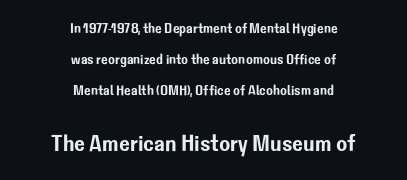
The image shows 23 px text type, upright; set centered, loose line spacing (2.23x), normal letter spacing, not underlined; the second (bottom) block is 1.64x larger.
